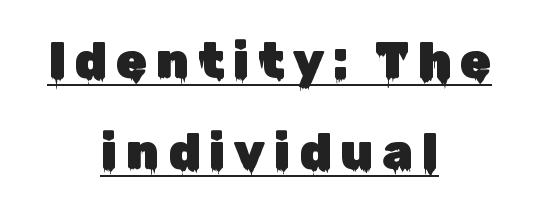
Q: Is the text italic (slanted)? A: No, it is upright.
Q: Is the typeface a serif or a sans-serif typeface? A: Sans-serif.
Q: Is the text underlined? A: Yes.
Q: How is the paragraph aligned? A: Centered.
Q: Width (condensed, normal, or wide)? A: Normal.
Q: Stroke contrast? A: Low.
Q: x-height? A: Medium.
Q: Monospaced? A: No.
